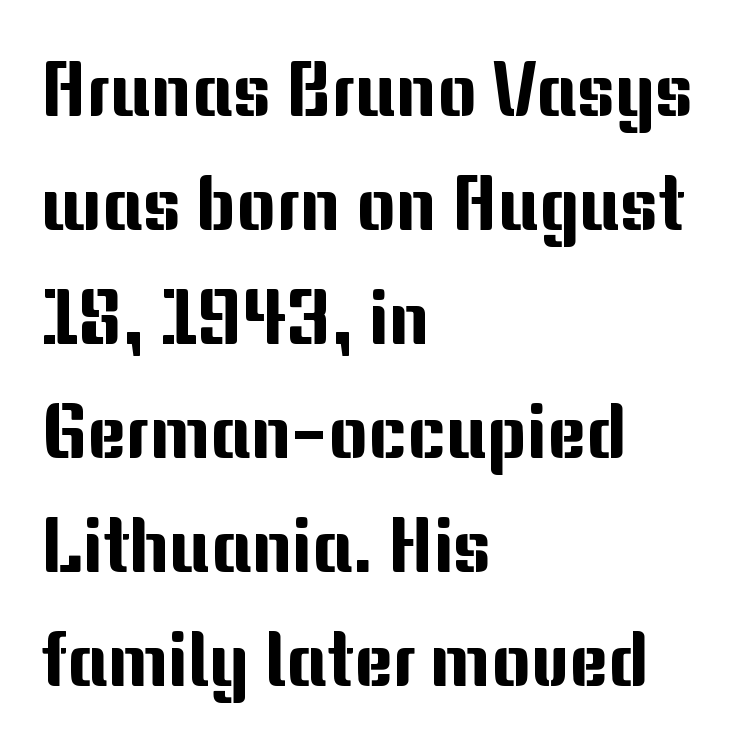
Q: Is the text italic (slanted)? A: No, it is upright.
Q: Is the typeface a serif or a sans-serif typeface? A: Sans-serif.
Q: Is the text underlined? A: No.
Q: How is the paragraph aligned? A: Left-aligned.
Q: Is the spacing between letters normal or unusually wide? A: Normal.
Q: Is the spacing between lines tight, normal or loose? A: Normal.
Q: Width (condensed, normal, or wide)? A: Normal.
Q: Stroke contrast? A: Medium.
Q: x-height? A: Medium.
Q: Monospaced? A: No.
